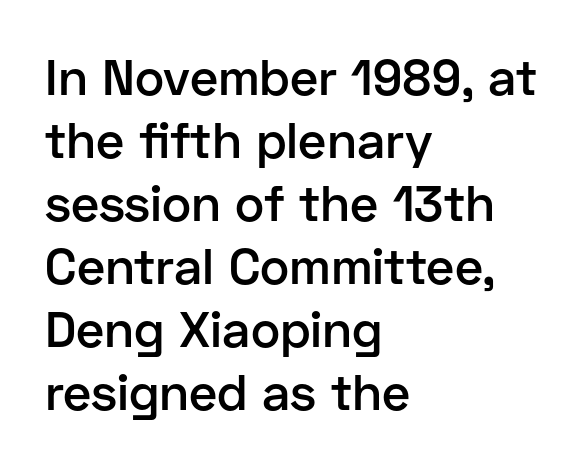
The image shows 50 px semibold sans-serif type, upright; set left-aligned, normal line spacing (1.26x), normal letter spacing, not underlined; low stroke contrast and a medium x-height.
